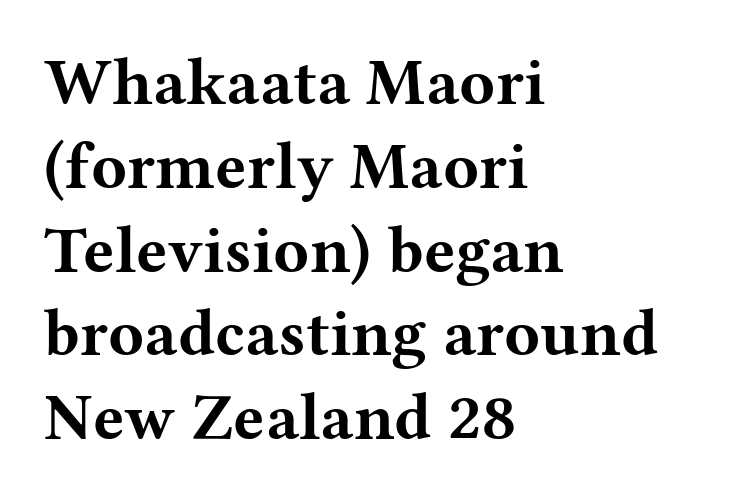
The image shows 66 px bold, wide serif type, upright; set left-aligned, normal line spacing (1.27x), normal letter spacing, not underlined; medium stroke contrast and a medium x-height.
